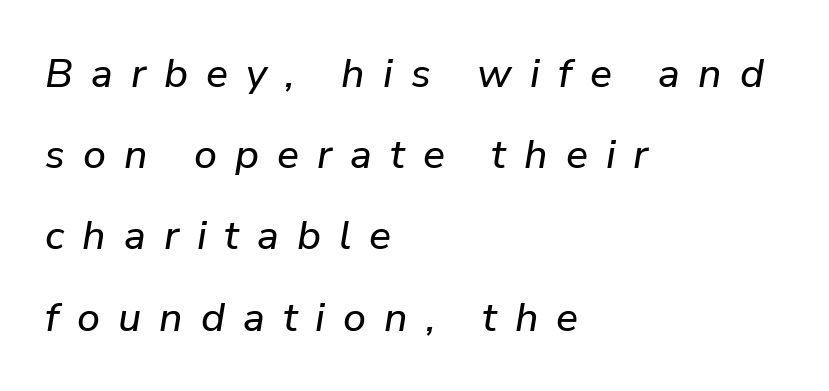
The image shows 41 px text type, italic (leaning right); set left-aligned, loose line spacing (1.98x), unusually wide letter spacing (+0.44 em), not underlined; low stroke contrast and a medium x-height.
